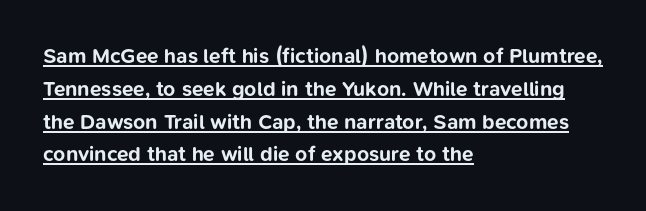
{"italic": "no", "bold": "yes", "underline": "yes", "align": "left", "line_spacing": "normal", "line_spacing_ratio": 1.56, "letter_spacing": "normal", "letter_spacing_em": 0.0, "glyph_px": 21}
